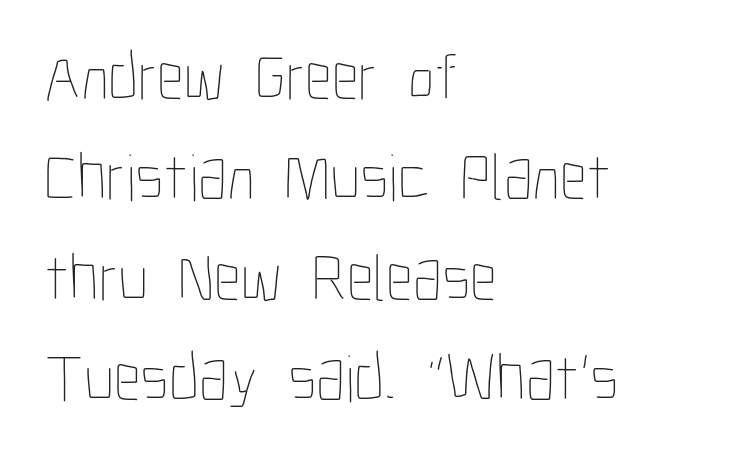
The passage shown is typed in a proportional face where columns would drift. Designer's note — italics off, roman on. Interline gaps are of average width in this sample. A typesetter would call this zero additional tracking. Check the space under the baseline: it is left empty.
